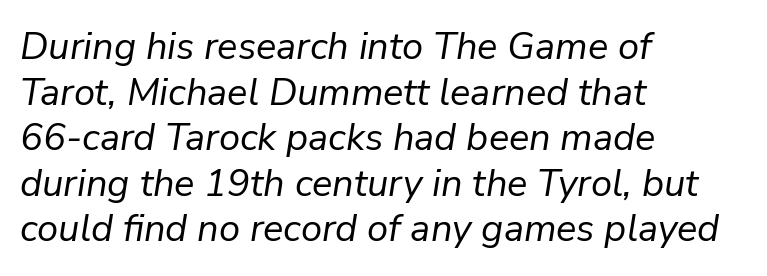
Q: Is the text bold? A: No.
Q: Is the text italic (slanted)? A: Yes, it leans right by about 9 degrees.
Q: Is the text underlined? A: No.
Q: How is the paragraph aligned? A: Left-aligned.
Q: Is the spacing between letters normal or unusually wide? A: Normal.
Q: Width (condensed, normal, or wide)? A: Normal.
Q: Stroke contrast? A: Low.
Q: x-height? A: Medium.
Q: Monospaced? A: No.
